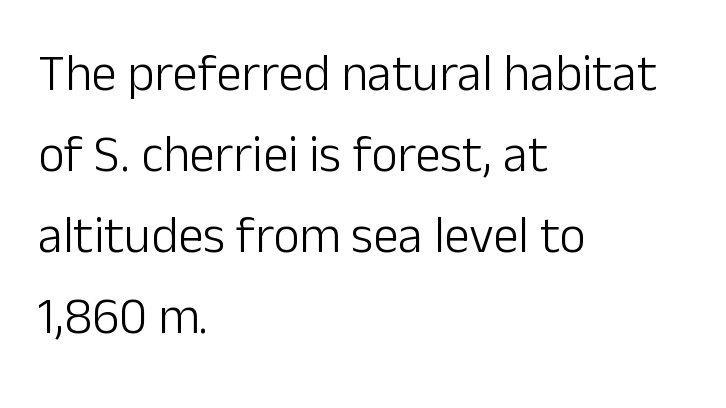
Q: Is the text bold? A: No.
Q: Is the text italic (slanted)? A: No, it is upright.
Q: Is the typeface a serif or a sans-serif typeface? A: Sans-serif.
Q: Is the text underlined? A: No.
Q: How is the paragraph aligned? A: Left-aligned.
Q: Is the spacing between letters normal or unusually wide? A: Normal.
Q: Is the spacing between lines tight, normal or loose? A: Normal.
Q: Width (condensed, normal, or wide)? A: Normal.
Q: Stroke contrast? A: Low.
Q: x-height? A: Medium.
Q: Monospaced? A: No.
